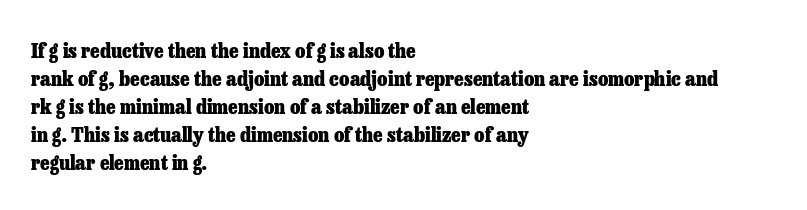
Q: Is the text bold? A: Yes.
Q: Is the text italic (slanted)? A: No, it is upright.
Q: Is the text underlined? A: No.
Q: How is the paragraph aligned? A: Left-aligned.
Q: Is the spacing between letters normal or unusually wide? A: Normal.
Q: Is the spacing between lines tight, normal or loose? A: Normal.
